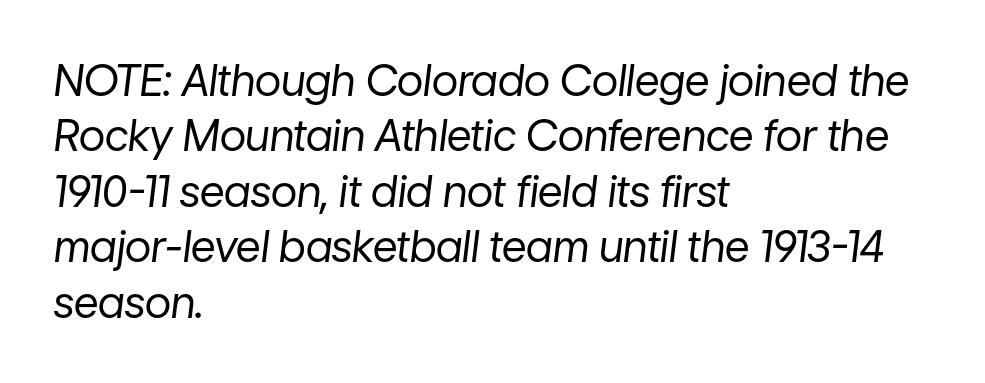
{"italic": "yes", "lean": "right", "slant_degrees": 7, "bold": "no", "weight": "regular", "width": "normal", "stroke_contrast": "low", "x_height": "medium", "monospaced": "no", "underline": "no", "align": "left", "line_spacing": "normal", "line_spacing_ratio": 1.29, "letter_spacing": "normal", "letter_spacing_em": 0.0, "glyph_px": 43}
